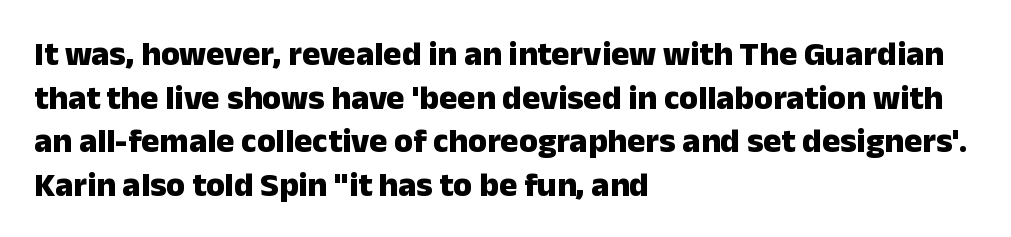
{"serif": "no", "italic": "no", "bold": "yes", "weight": "heavy", "width": "normal", "stroke_contrast": "low", "x_height": "medium", "monospaced": "no", "underline": "no", "align": "left", "line_spacing": "normal", "line_spacing_ratio": 1.28, "letter_spacing": "normal", "letter_spacing_em": 0.0, "glyph_px": 34}
